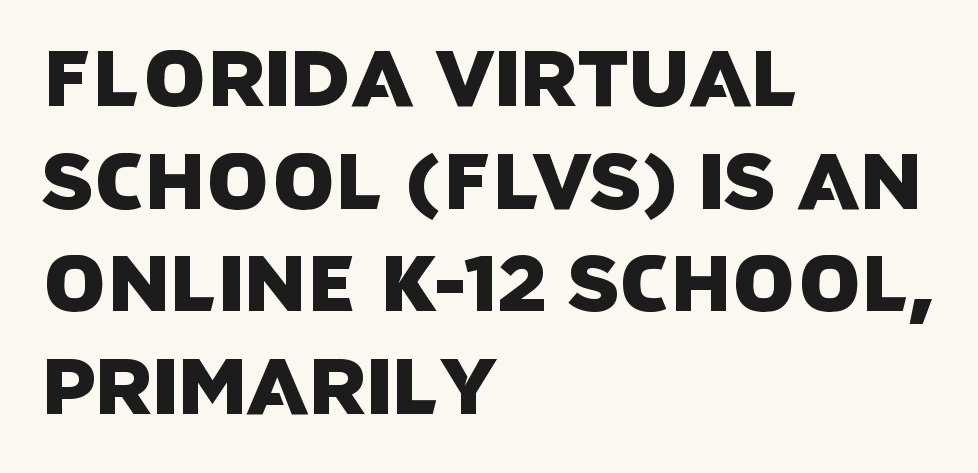
Q: Is the typeface a serif or a sans-serif typeface? A: Sans-serif.
Q: Is the text underlined? A: No.
Q: How is the paragraph aligned? A: Left-aligned.
Q: Is the spacing between letters normal or unusually wide? A: Normal.
Q: Is the spacing between lines tight, normal or loose? A: Normal.
Q: Width (condensed, normal, or wide)? A: Normal.
Q: Stroke contrast? A: Low.
Q: x-height? A: Large.
Q: Monospaced? A: No.
